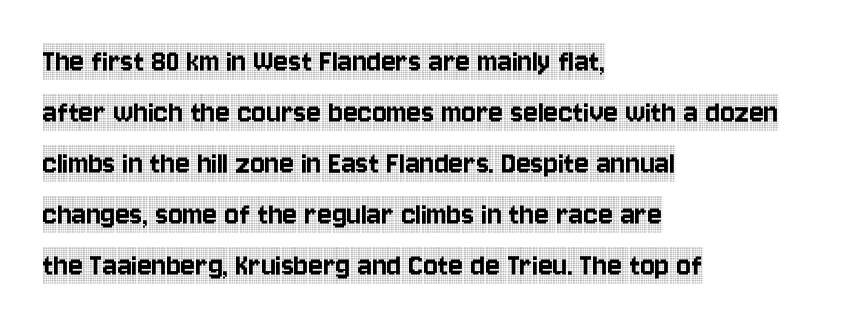
{"serif": "yes", "italic": "no", "width": "condensed", "x_height": "large", "monospaced": "no", "underline": "no", "align": "left", "line_spacing": "normal", "line_spacing_ratio": 1.5, "letter_spacing": "normal", "letter_spacing_em": 0.0, "glyph_px": 34}
